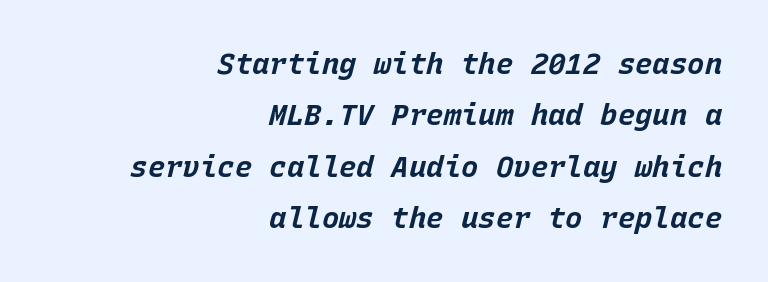
Q: Is the text bold? A: Yes.
Q: Is the text italic (slanted)? A: Yes, it leans right by about 15 degrees.
Q: Is the text underlined? A: No.
Q: How is the paragraph aligned? A: Right-aligned.
Q: Is the spacing between letters normal or unusually wide? A: Normal.
Q: Width (condensed, normal, or wide)? A: Normal.
Q: Stroke contrast? A: Low.
Q: x-height? A: Large.
Q: Monospaced? A: Yes.
